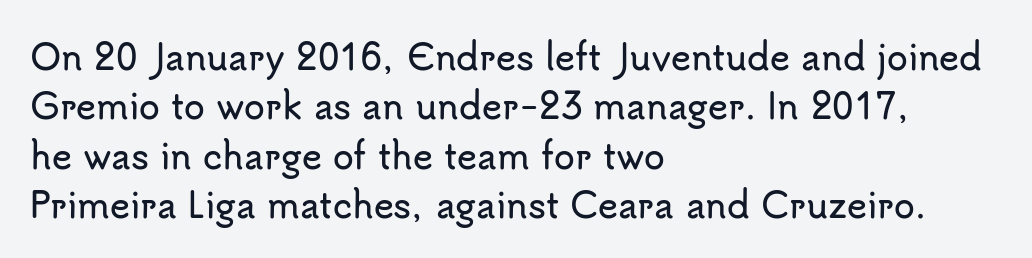
Unlike italic type, these characters show no tilt at all. Line beginnings align vertically; line endings do not. The line texture is even and compact thanks to regular tracking. The passage shown is typeset with a sans-serif family. Evenly set lines give the paragraph a standard silhouette.
